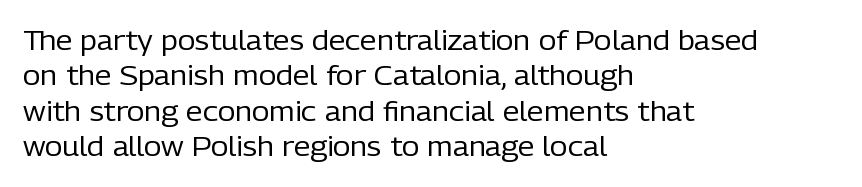
The image shows 27 px text type, upright; set left-aligned, normal line spacing (1.31x), normal letter spacing, not underlined.
